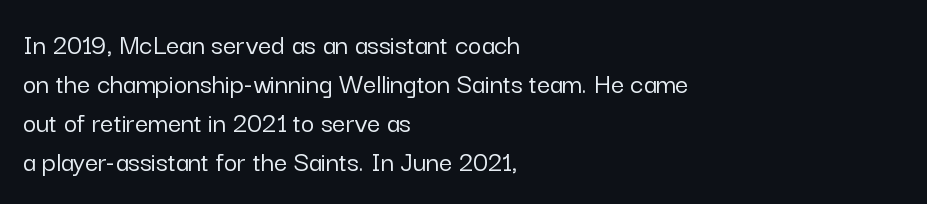
{"serif": "no", "italic": "no", "width": "normal", "stroke_contrast": "low", "x_height": "medium", "monospaced": "no", "underline": "no", "align": "left", "line_spacing": "normal", "line_spacing_ratio": 1.35, "letter_spacing": "normal", "letter_spacing_em": 0.0, "glyph_px": 29}
